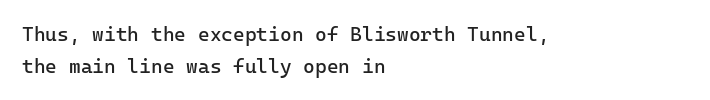
{"italic": "no", "bold": "no", "underline": "no", "align": "left", "line_spacing": "normal", "line_spacing_ratio": 1.58, "letter_spacing": "normal", "letter_spacing_em": 0.0, "glyph_px": 20}
